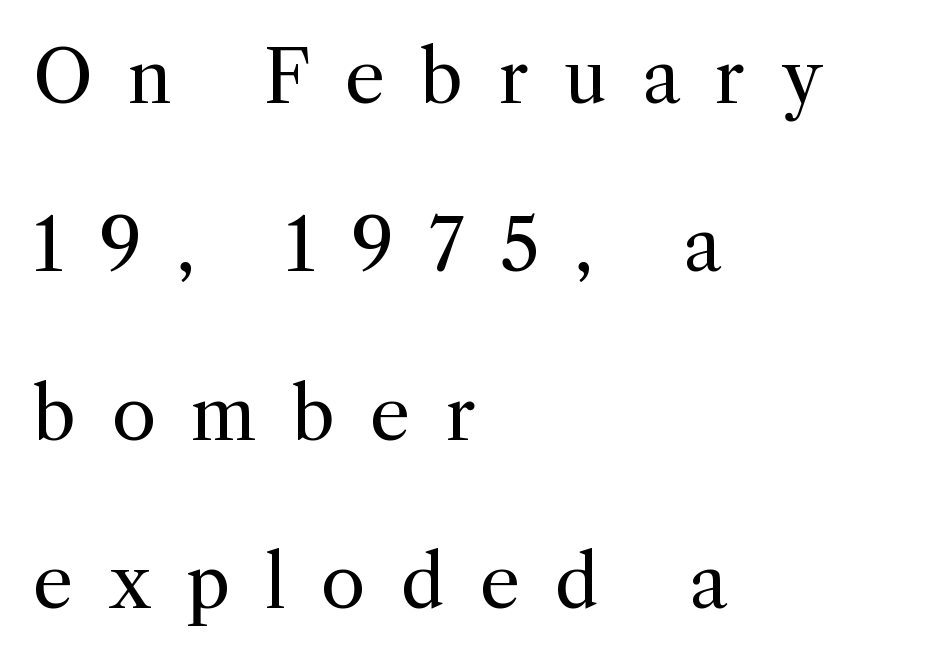
Glyph-to-glyph distance is far greater than everyday printed text. Honestly, there is no underline to notice here at all. Students, observe: this is what heavily led, spacious text looks like. The typesetter chose a ragged-right arrangement here. Style check: upright.
